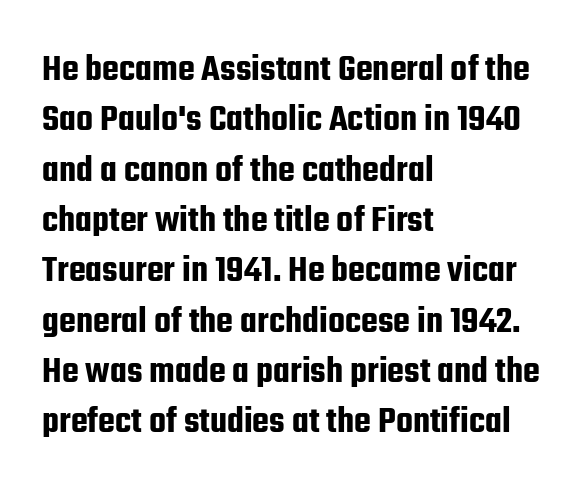
{"serif": "no", "italic": "no", "width": "condensed", "stroke_contrast": "low", "x_height": "medium", "monospaced": "no", "underline": "no", "align": "left", "line_spacing": "normal", "line_spacing_ratio": 1.29, "letter_spacing": "normal", "letter_spacing_em": 0.0, "glyph_px": 39}
